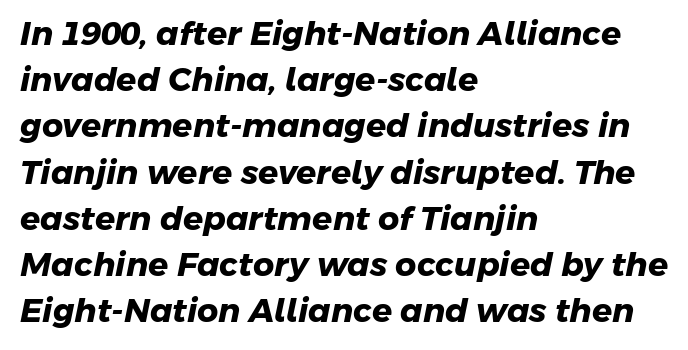
The image shows 33 px heavy sans-serif type; set left-aligned, normal line spacing (1.4x), normal letter spacing, not underlined; low stroke contrast and a medium x-height.
